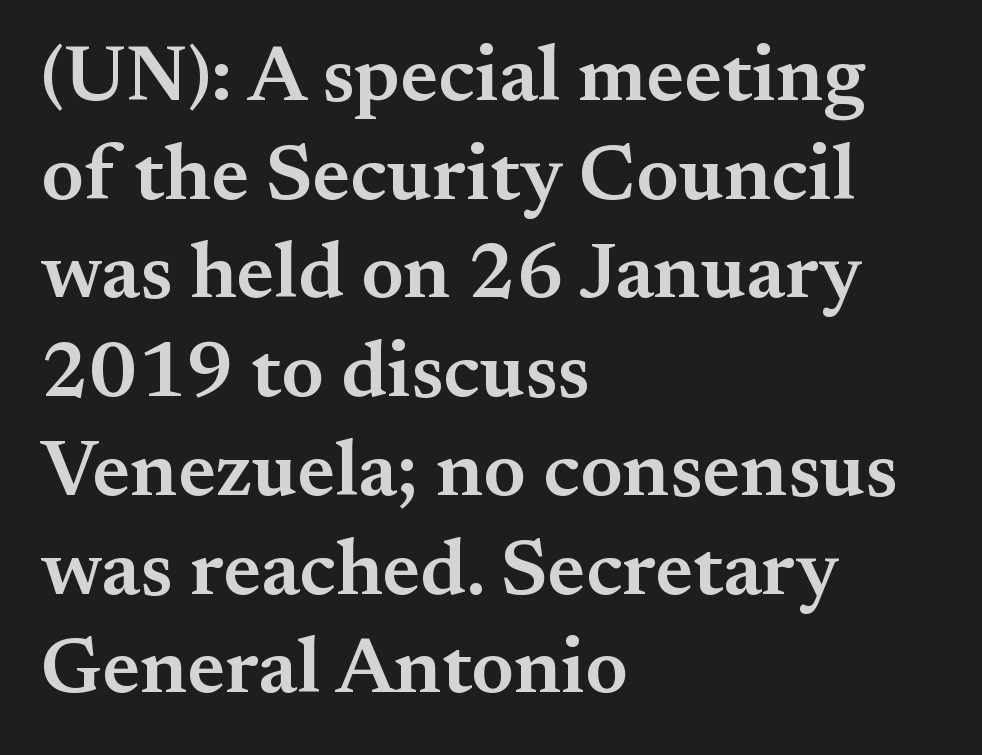
The image shows 79 px semibold serif type, upright; set left-aligned, normal line spacing (1.25x), normal letter spacing, not underlined; medium stroke contrast and a small x-height.
